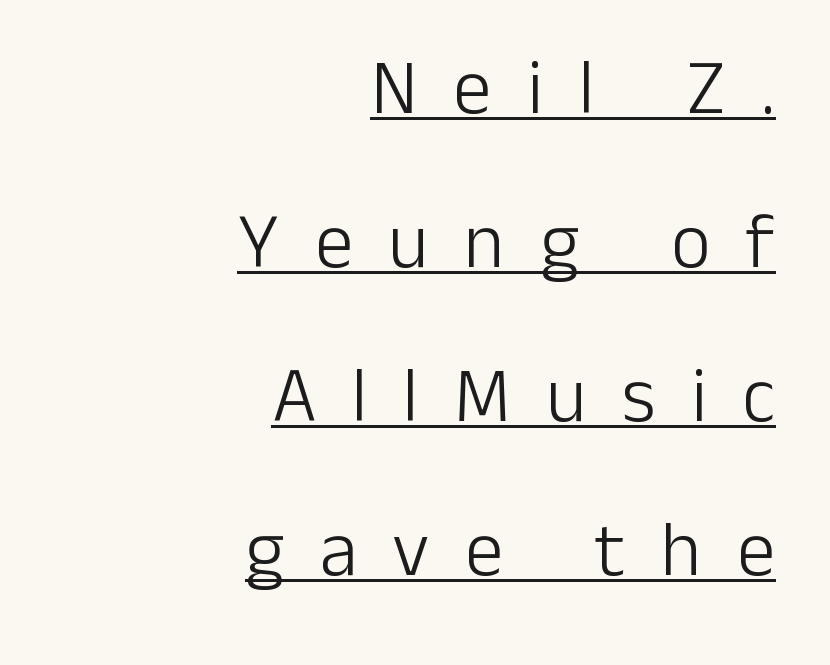
{"serif": "no", "italic": "no", "bold": "no", "weight": "light", "width": "normal", "stroke_contrast": "low", "x_height": "medium", "monospaced": "no", "underline": "yes", "align": "right", "line_spacing": "loose", "line_spacing_ratio": 2.0, "letter_spacing": "wide", "letter_spacing_em": 0.46, "glyph_px": 77}
